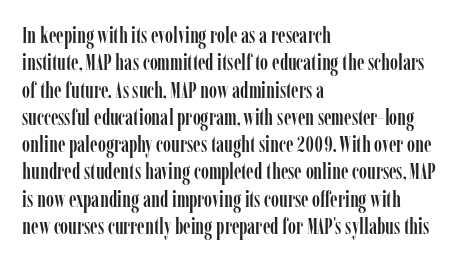
Q: Is the text italic (slanted)? A: No, it is upright.
Q: Is the text underlined? A: No.
Q: How is the paragraph aligned? A: Left-aligned.
Q: Is the spacing between letters normal or unusually wide? A: Normal.
